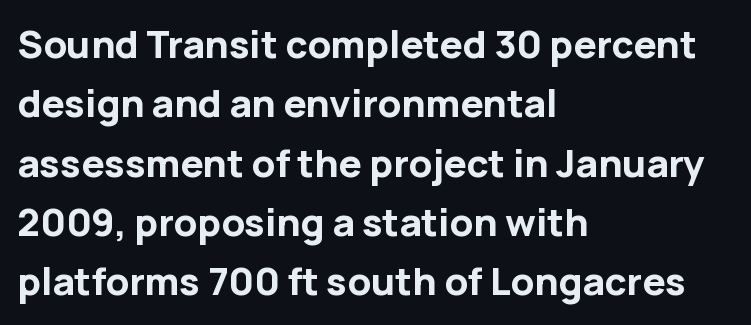
The image shows 38 px bold sans-serif type, upright; set left-aligned, normal line spacing (1.56x), normal letter spacing, not underlined; low stroke contrast and a medium x-height.
